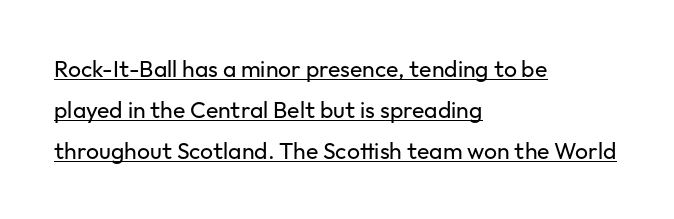
The image shows 23 px text type, upright; set left-aligned, line spacing 1.78x, normal letter spacing, underlined.
